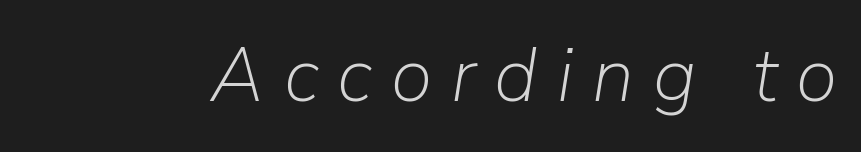
Q: Is the text bold? A: No.
Q: Is the text italic (slanted)? A: Yes, it leans right by about 9 degrees.
Q: Is the text underlined? A: No.
Q: Is the spacing between letters normal or unusually wide? A: Unusually wide.
Q: Width (condensed, normal, or wide)? A: Normal.
Q: Stroke contrast? A: Low.
Q: x-height? A: Medium.
Q: Monospaced? A: No.
